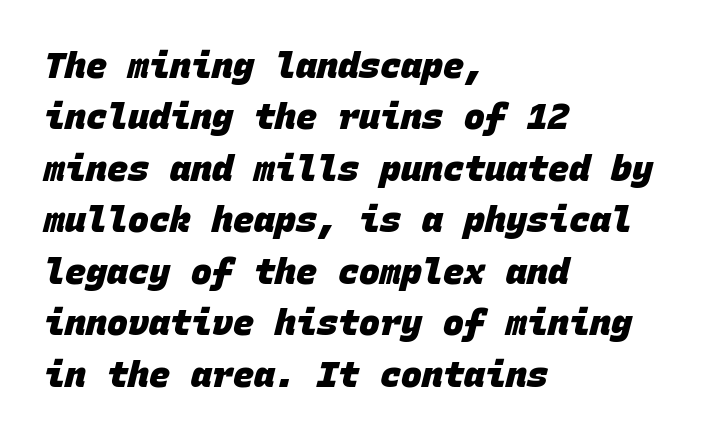
In terms of letterform style, serifs are entirely absent. Students, this is bold: see how much ink each stroke carries. Any mark beneath the type? The region is blank. This rendering leaves character spacing at its baseline value.
